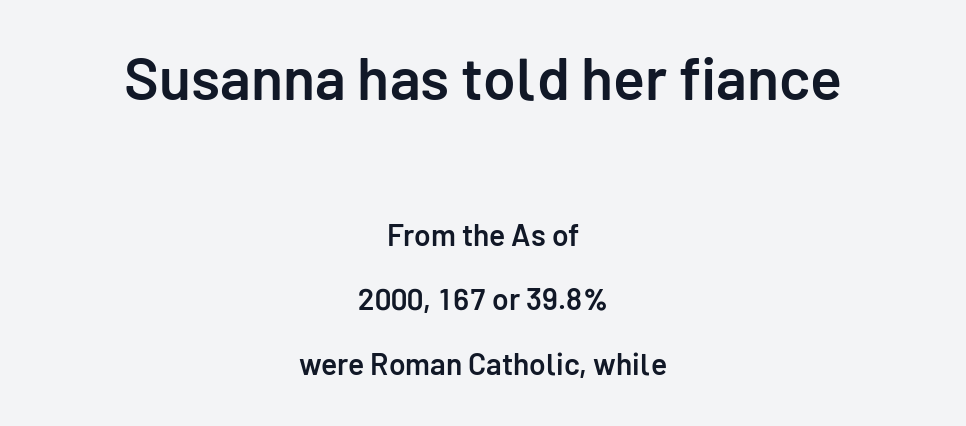
Ascenders rise straight up at ninety degrees. Just letters on the line, the space beneath them empty. Caption: standard tracking, unaltered. The paragraph shown floats in the horizontal middle.
